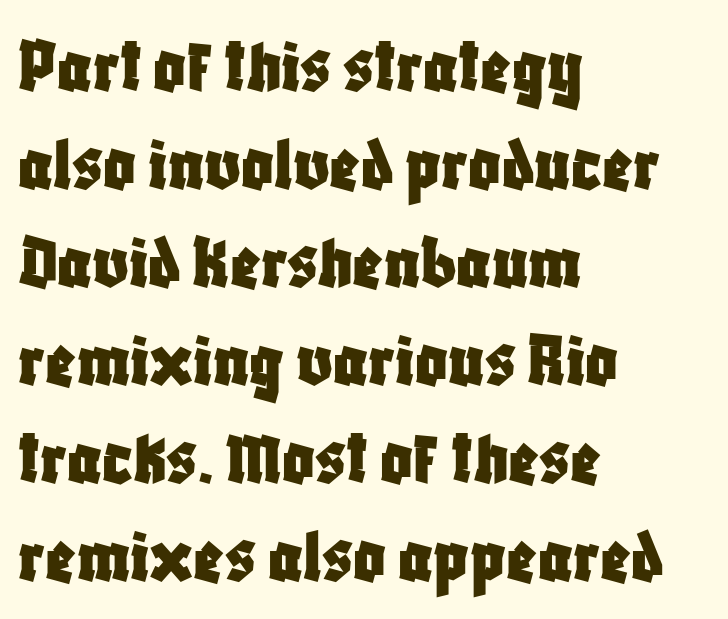
Q: Is the text italic (slanted)? A: No, it is upright.
Q: Is the typeface a serif or a sans-serif typeface? A: Sans-serif.
Q: Is the text underlined? A: No.
Q: How is the paragraph aligned? A: Left-aligned.
Q: Is the spacing between letters normal or unusually wide? A: Normal.
Q: Width (condensed, normal, or wide)? A: Condensed.
Q: Stroke contrast? A: Low.
Q: x-height? A: Large.
Q: Monospaced? A: No.
